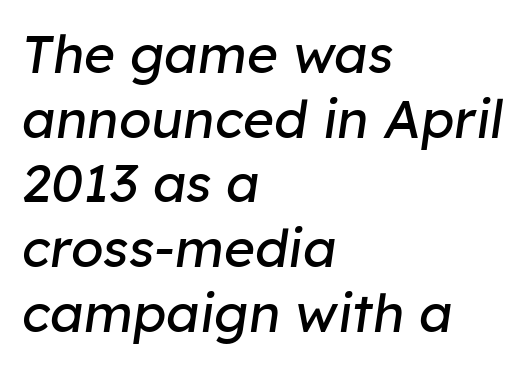
Q: Is the text bold? A: No.
Q: Is the text italic (slanted)? A: Yes, it leans right by about 8 degrees.
Q: Is the text underlined? A: No.
Q: How is the paragraph aligned? A: Left-aligned.
Q: Is the spacing between letters normal or unusually wide? A: Normal.
Q: Width (condensed, normal, or wide)? A: Normal.
Q: Stroke contrast? A: Low.
Q: x-height? A: Medium.
Q: Monospaced? A: No.
